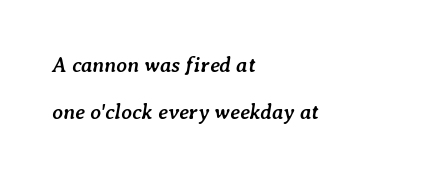
{"italic": "yes", "lean": "right", "slant_degrees": 7, "bold": "yes", "underline": "no", "align": "left", "line_spacing": "loose", "line_spacing_ratio": 2.24, "letter_spacing": "normal", "letter_spacing_em": 0.0, "glyph_px": 21}
